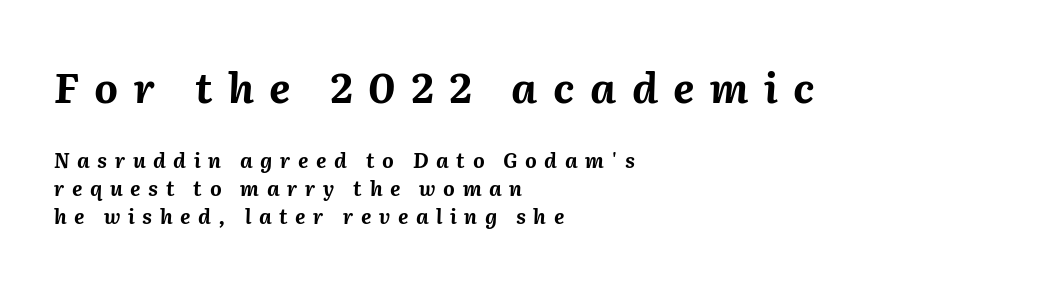
{"italic": "yes", "lean": "right", "slant_degrees": 2, "bold": "yes", "weight": "bold", "width": "normal", "stroke_contrast": "medium", "x_height": "medium", "monospaced": "no", "underline": "no", "align": "left", "line_spacing": "normal", "line_spacing_ratio": 1.4, "letter_spacing": "wide", "letter_spacing_em": 0.38, "larger_block": "first", "size_ratio": 2.05, "glyph_px": 41}
